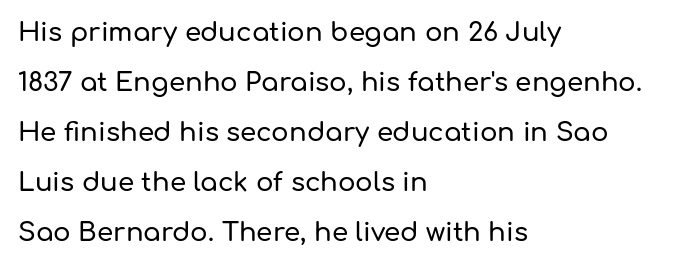
{"italic": "no", "underline": "no", "align": "left", "line_spacing": "loose", "line_spacing_ratio": 1.92, "letter_spacing": "normal", "letter_spacing_em": 0.0, "glyph_px": 26}
